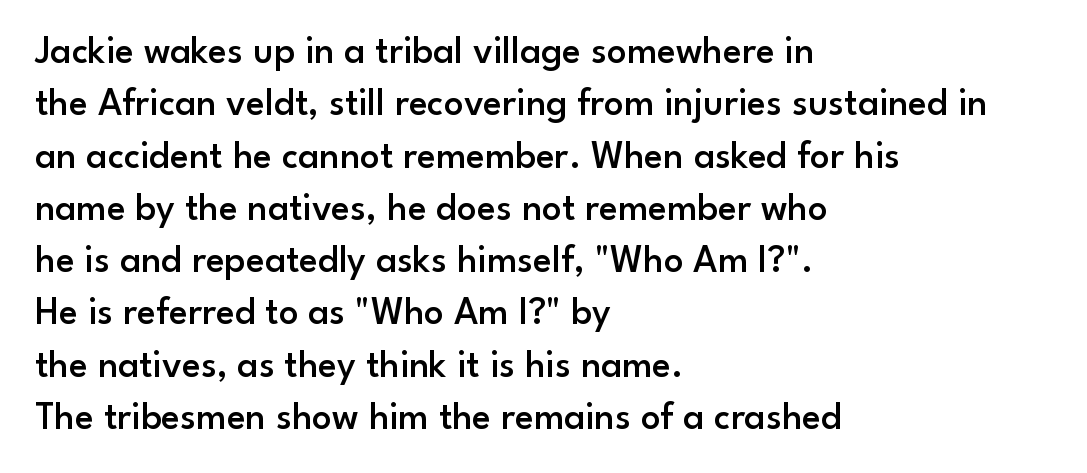
{"serif": "no", "italic": "no", "bold": "semi", "weight": "semibold", "width": "normal", "stroke_contrast": "low", "x_height": "small", "monospaced": "no", "underline": "no", "align": "left", "line_spacing": "normal", "line_spacing_ratio": 1.34, "letter_spacing": "normal", "letter_spacing_em": 0.0, "glyph_px": 39}
